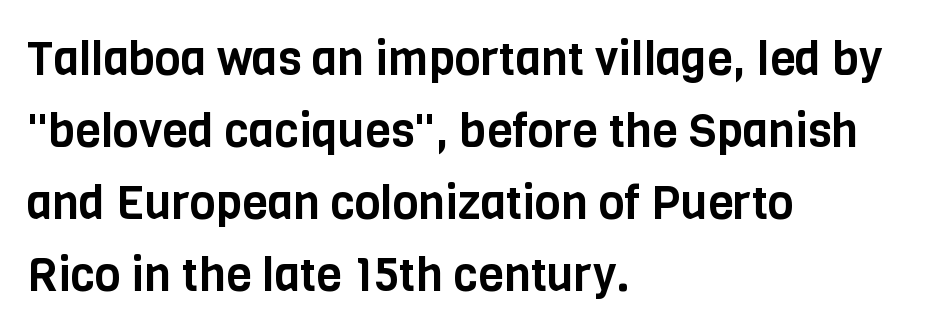
Q: Is the text italic (slanted)? A: No, it is upright.
Q: Is the typeface a serif or a sans-serif typeface? A: Sans-serif.
Q: Is the text underlined? A: No.
Q: How is the paragraph aligned? A: Left-aligned.
Q: Is the spacing between letters normal or unusually wide? A: Normal.
Q: Is the spacing between lines tight, normal or loose? A: Normal.
Q: Width (condensed, normal, or wide)? A: Condensed.
Q: Stroke contrast? A: Low.
Q: x-height? A: Large.
Q: Monospaced? A: No.
